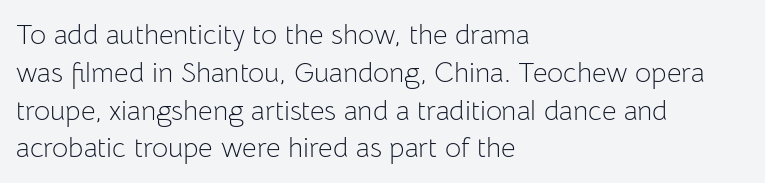
Q: Is the text bold? A: No.
Q: Is the text italic (slanted)? A: No, it is upright.
Q: Is the typeface a serif or a sans-serif typeface? A: Sans-serif.
Q: Is the text underlined? A: No.
Q: How is the paragraph aligned? A: Left-aligned.
Q: Is the spacing between letters normal or unusually wide? A: Normal.
Q: Is the spacing between lines tight, normal or loose? A: Normal.
Q: Width (condensed, normal, or wide)? A: Normal.
Q: Stroke contrast? A: Low.
Q: x-height? A: Medium.
Q: Monospaced? A: No.
